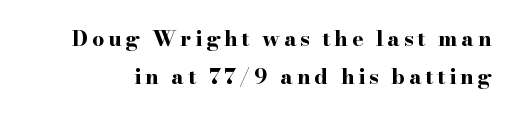
Upright lettering throughout. Compared with an ordinary text face, these strokes are far heavier — a full bold. Bare-footed words on every line.
